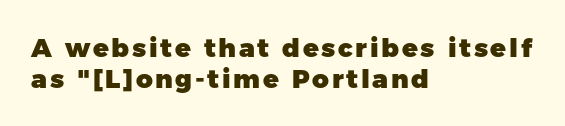
The image shows 26 px bold type, upright; set left-aligned, line spacing 1.19x, not underlined.
